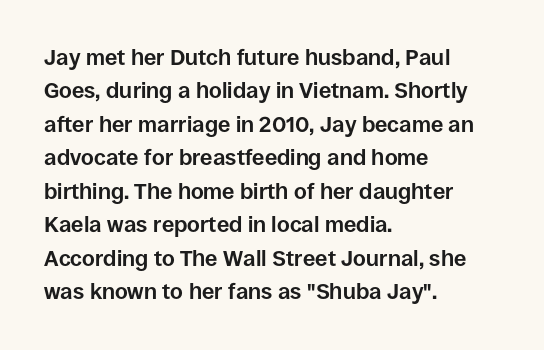
Q: Is the text bold? A: Yes.
Q: Is the text italic (slanted)? A: No, it is upright.
Q: Is the text underlined? A: No.
Q: How is the paragraph aligned? A: Left-aligned.
Q: Is the spacing between letters normal or unusually wide? A: Normal.
Q: Is the spacing between lines tight, normal or loose? A: Normal.
